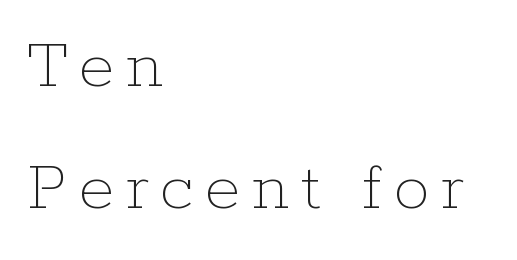
A typesetter would call this leading conventional body-copy spacing. Each stroke keeps to a modest, everyday thickness or less. Varying glyph widths throughout — classic text-font behaviour. These lines are set flush left with a ragged right edge. Decoration check: the copy has no underline. The letters stand straight up with perfectly vertical stems.
